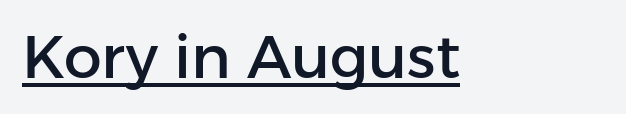
The image shows 60 px sans-serif type, upright; set normal letter spacing, underlined; low stroke contrast and a medium x-height.
